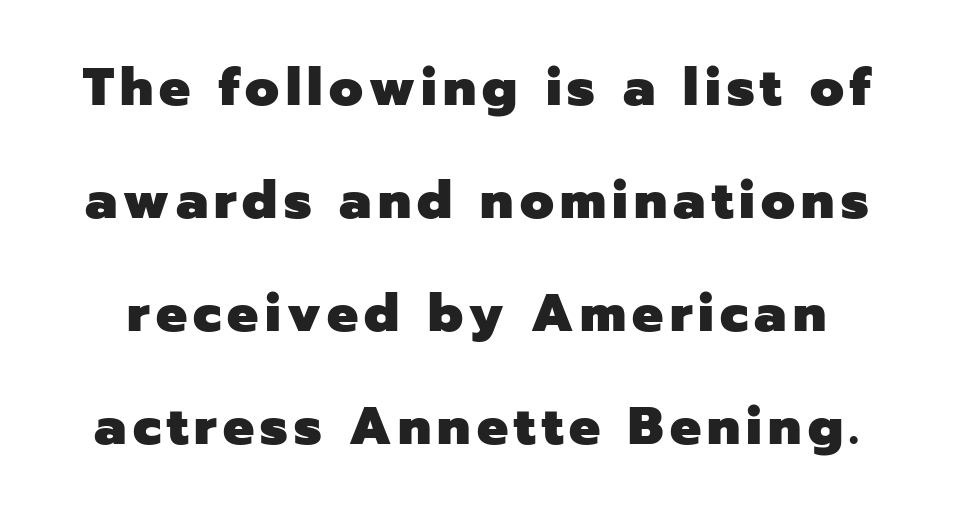
Q: Is the text bold? A: Yes.
Q: Is the text italic (slanted)? A: No, it is upright.
Q: Is the typeface a serif or a sans-serif typeface? A: Sans-serif.
Q: Is the text underlined? A: No.
Q: Is the spacing between lines tight, normal or loose? A: Loose.
Q: Width (condensed, normal, or wide)? A: Normal.
Q: Stroke contrast? A: Low.
Q: x-height? A: Medium.
Q: Monospaced? A: No.
